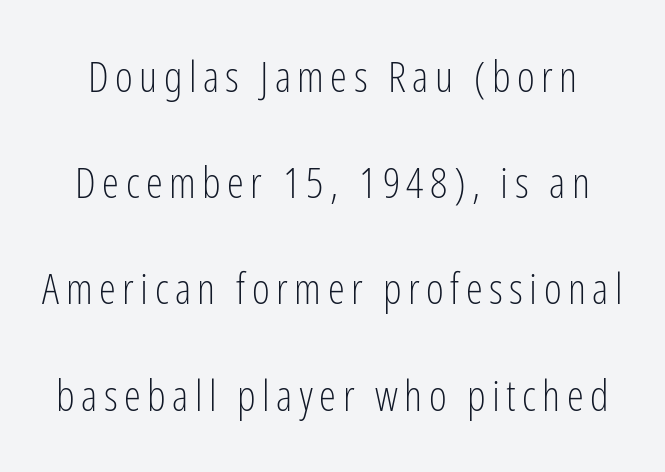
Q: Is the text bold? A: No.
Q: Is the text italic (slanted)? A: No, it is upright.
Q: Is the typeface a serif or a sans-serif typeface? A: Sans-serif.
Q: Is the text underlined? A: No.
Q: Is the spacing between lines tight, normal or loose? A: Loose.
Q: Width (condensed, normal, or wide)? A: Condensed.
Q: Stroke contrast? A: Low.
Q: x-height? A: Medium.
Q: Monospaced? A: No.
